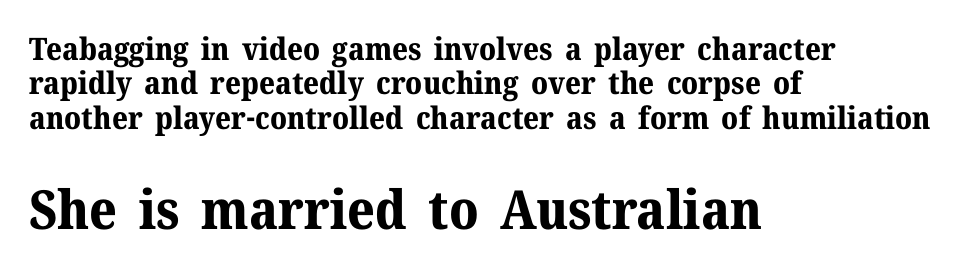
Has an underline been added? It has not. One glance says dense: line gaps are narrower than usual. All the whitespace from short lines collects on the right. Note the varied advance widths — an 'i' is clearly narrower than an 'm'.
